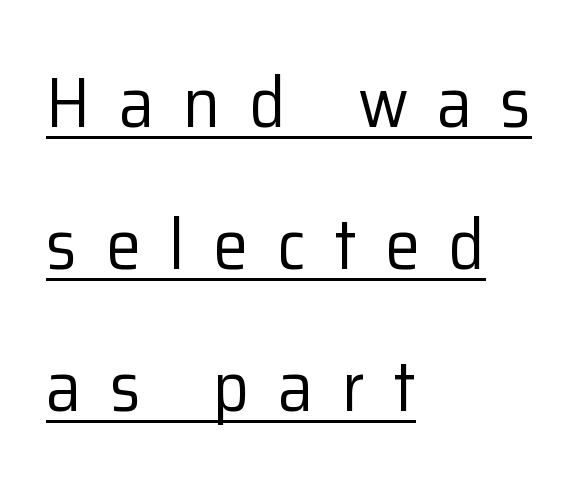
The image shows 71 px regular-weight sans-serif type, upright; set left-aligned, loose line spacing (2.0x), unusually wide letter spacing (+0.4 em), underlined; low stroke contrast and a medium x-height.
